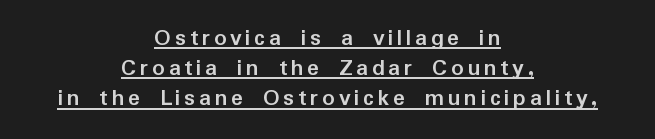
Q: Is the text bold? A: Yes.
Q: Is the text italic (slanted)? A: No, it is upright.
Q: Is the text underlined? A: Yes.
Q: How is the paragraph aligned? A: Centered.
